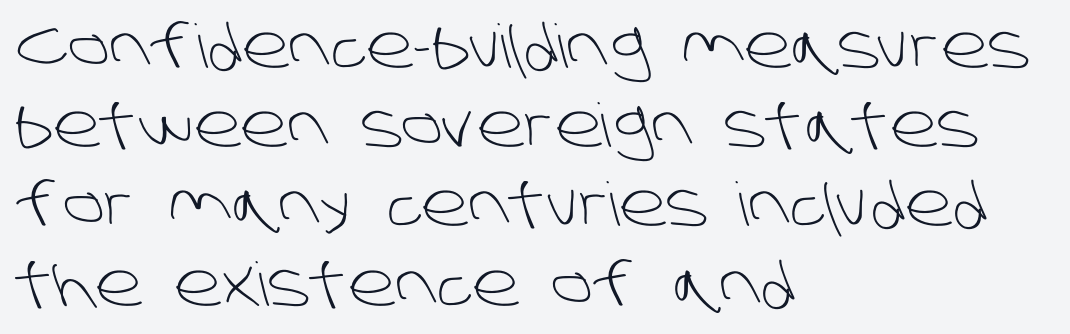
Q: Is the text bold? A: No.
Q: Is the typeface a serif or a sans-serif typeface? A: Sans-serif.
Q: Is the text underlined? A: No.
Q: How is the paragraph aligned? A: Left-aligned.
Q: Is the spacing between letters normal or unusually wide? A: Normal.
Q: Is the spacing between lines tight, normal or loose? A: Normal.
Q: Width (condensed, normal, or wide)? A: Normal.
Q: Stroke contrast? A: Low.
Q: x-height? A: Large.
Q: Monospaced? A: No.
